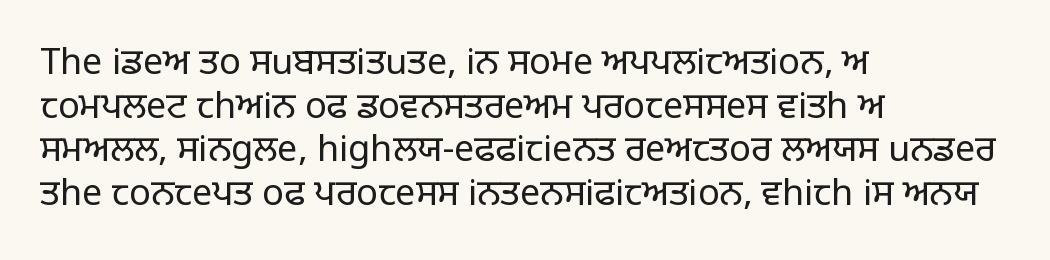
The image shows 36 px regular-weight sans-serif type, upright; set left-aligned, line spacing 1.21x, normal letter spacing, not underlined; low stroke contrast and a large x-height.
